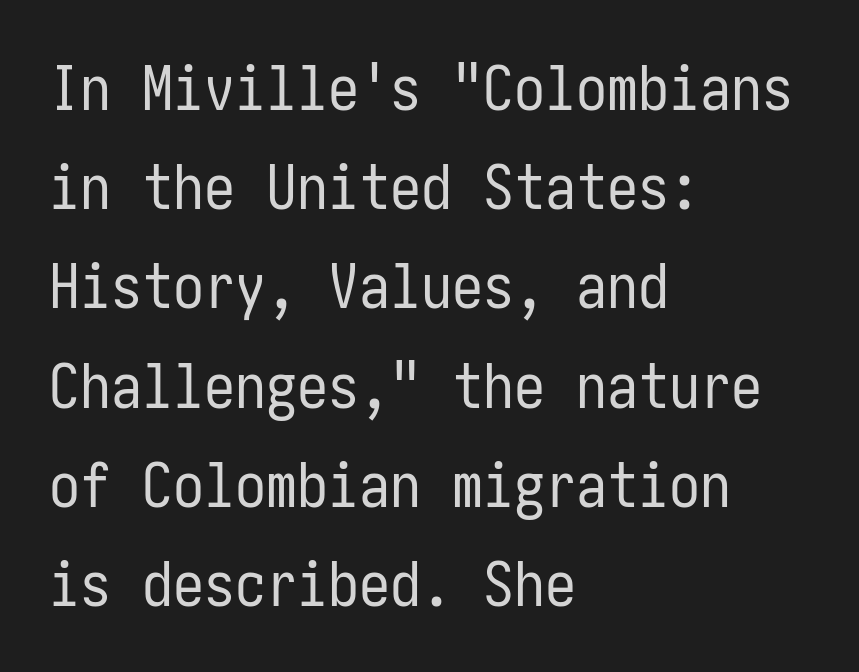
The image shows 62 px regular-weight, condensed sans-serif type, upright; set left-aligned, normal line spacing (1.6x), normal letter spacing, not underlined; low stroke contrast and a medium x-height.
